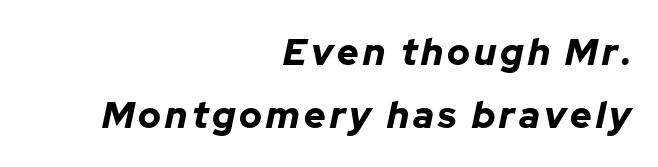
The image shows 37 px bold type, italic (leaning right); set right-aligned, normal line spacing (1.69x), not underlined; low stroke contrast and a medium x-height.
